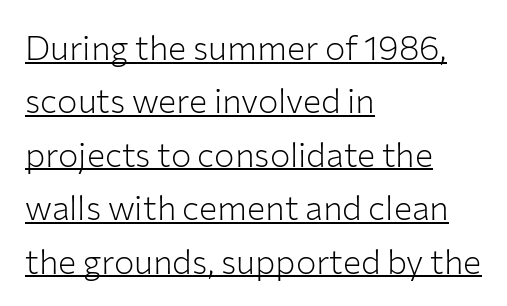
{"serif": "no", "italic": "no", "bold": "no", "weight": "light", "width": "normal", "stroke_contrast": "low", "x_height": "medium", "monospaced": "no", "underline": "yes", "align": "left", "line_spacing": "normal", "line_spacing_ratio": 1.57, "letter_spacing": "normal", "letter_spacing_em": 0.0, "glyph_px": 34}
